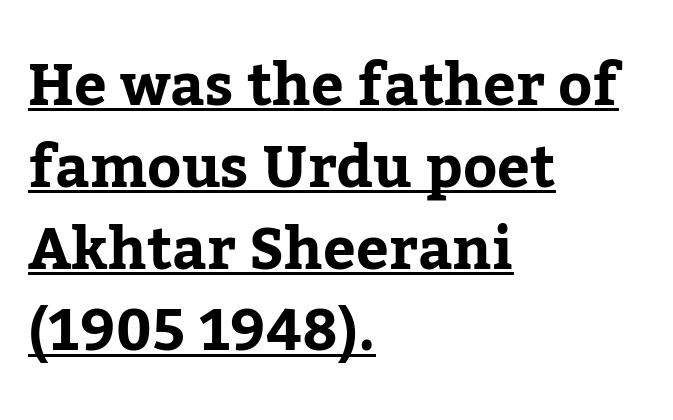
The designer left line spacing at the default. Where is the straight margin? On the left. Character widths vary here, with narrow letters taking less room than wide ones. Spacing between characters is what you'd get straight out of the box.
